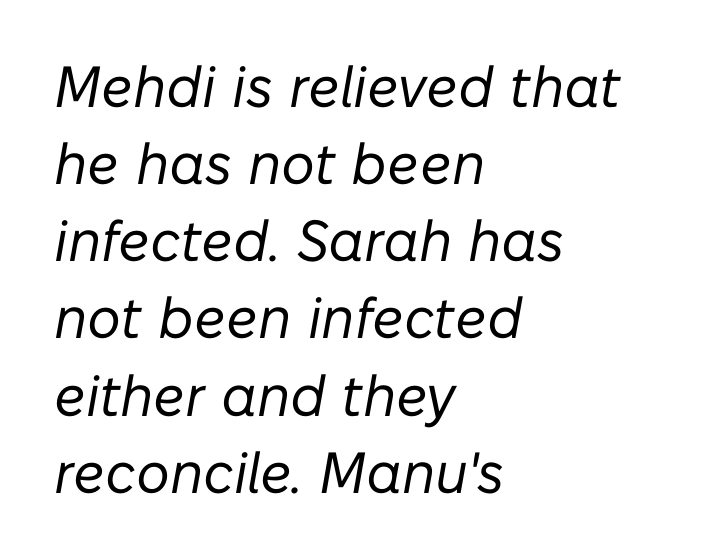
Q: Is the text bold? A: No.
Q: Is the text italic (slanted)? A: Yes, it leans right by about 10 degrees.
Q: Is the text underlined? A: No.
Q: How is the paragraph aligned? A: Left-aligned.
Q: Is the spacing between letters normal or unusually wide? A: Normal.
Q: Is the spacing between lines tight, normal or loose? A: Normal.
Q: Width (condensed, normal, or wide)? A: Normal.
Q: Stroke contrast? A: Low.
Q: x-height? A: Medium.
Q: Monospaced? A: No.
